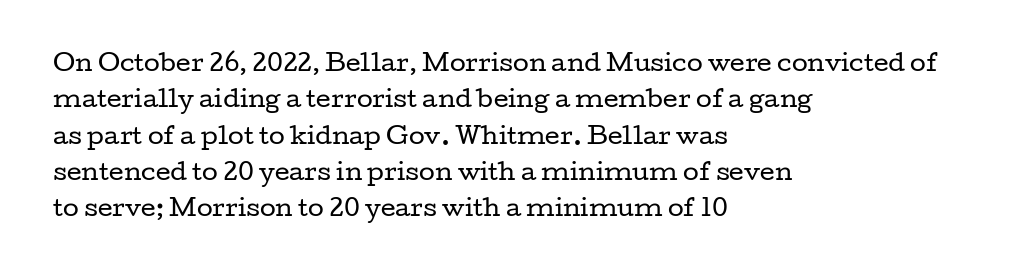
The image shows 23 px text type, upright; set left-aligned, normal line spacing (1.58x), normal letter spacing, not underlined.
